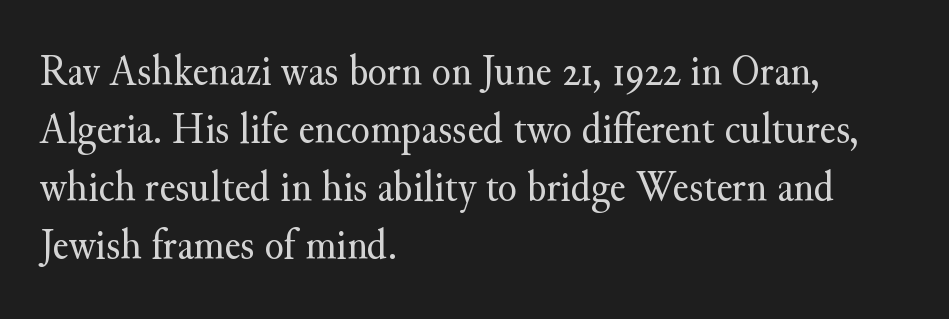
The typesetter chose a ragged-right arrangement here. Does extra space separate the letters? No, they use regular spacing. This rendering employs a face with finishing strokes, i.e., a serif. Stroke mass is kept to a normal reading level or below.
